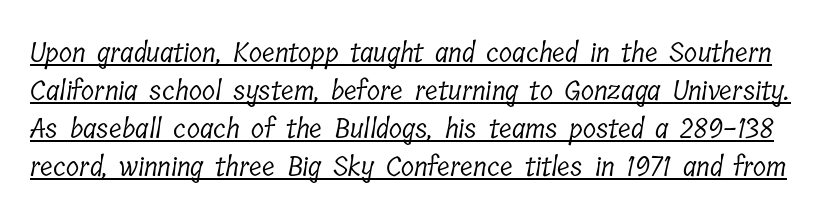
{"bold": "no", "underline": "yes", "line_spacing": "normal", "line_spacing_ratio": 1.41, "letter_spacing": "normal", "letter_spacing_em": 0.0, "glyph_px": 27}
